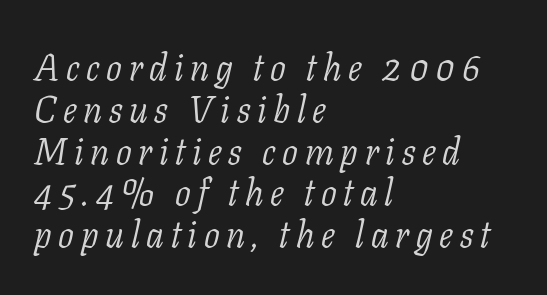
Q: Is the text bold? A: No.
Q: Is the text italic (slanted)? A: Yes, it leans right by about 11 degrees.
Q: Is the typeface a serif or a sans-serif typeface? A: Serif.
Q: Is the text underlined? A: No.
Q: How is the paragraph aligned? A: Left-aligned.
Q: Is the spacing between lines tight, normal or loose? A: Tight.
Q: Width (condensed, normal, or wide)? A: Normal.
Q: Stroke contrast? A: Low.
Q: x-height? A: Medium.
Q: Monospaced? A: No.
